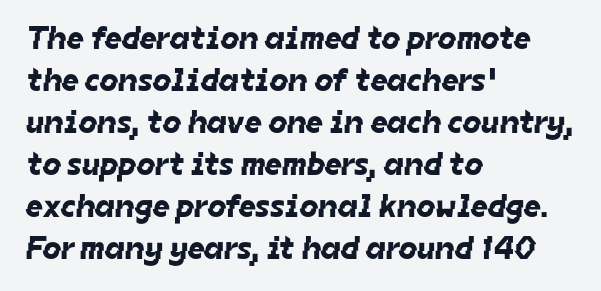
Each letter's strokes conclude bluntly, with no projecting serifs. Anything drawn beneath the words? Only blank space. The rendering uses natural spacing where letterforms have individual widths. Typeset ragged right — the left edge is the straight one.
